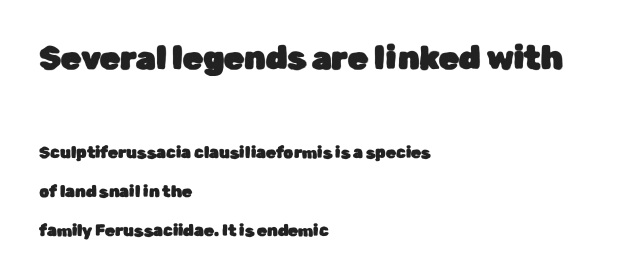
Q: Is the text italic (slanted)? A: No, it is upright.
Q: Is the typeface a serif or a sans-serif typeface? A: Sans-serif.
Q: Is the text underlined? A: No.
Q: How is the paragraph aligned? A: Left-aligned.
Q: Is the spacing between letters normal or unusually wide? A: Normal.
Q: Is the spacing between lines tight, normal or loose? A: Loose.
Q: Which block of text is set in a larger size, the first (top) or the second (bottom)? A: The first (top) one.
Q: Width (condensed, normal, or wide)? A: Normal.
Q: Stroke contrast? A: Low.
Q: x-height? A: Medium.
Q: Monospaced? A: No.
